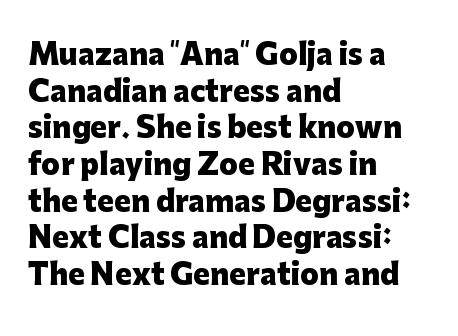
Q: Is the text bold? A: Yes.
Q: Is the text italic (slanted)? A: No, it is upright.
Q: Is the typeface a serif or a sans-serif typeface? A: Sans-serif.
Q: Is the text underlined? A: No.
Q: How is the paragraph aligned? A: Left-aligned.
Q: Is the spacing between letters normal or unusually wide? A: Normal.
Q: Is the spacing between lines tight, normal or loose? A: Normal.
Q: Width (condensed, normal, or wide)? A: Normal.
Q: Stroke contrast? A: Low.
Q: x-height? A: Medium.
Q: Monospaced? A: No.
